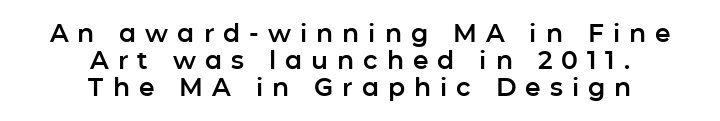
Q: Is the text italic (slanted)? A: No, it is upright.
Q: Is the text underlined? A: No.
Q: How is the paragraph aligned? A: Centered.
Q: Is the spacing between letters normal or unusually wide? A: Unusually wide.
Q: Is the spacing between lines tight, normal or loose? A: Tight.
